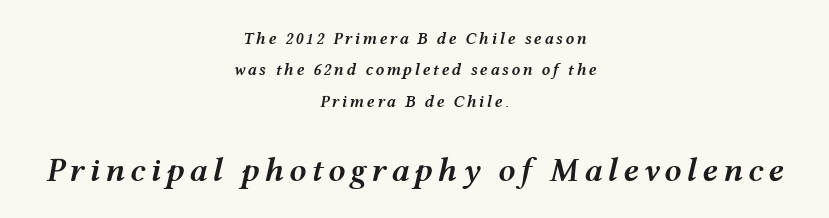
{"italic": "yes", "lean": "right", "slant_degrees": 12, "bold": "semi", "weight": "semibold", "width": "wide", "stroke_contrast": "medium", "x_height": "medium", "monospaced": "no", "underline": "no", "align": "center", "line_spacing_ratio": 1.85, "larger_block": "second", "size_ratio": 2.0, "glyph_px": 34}
